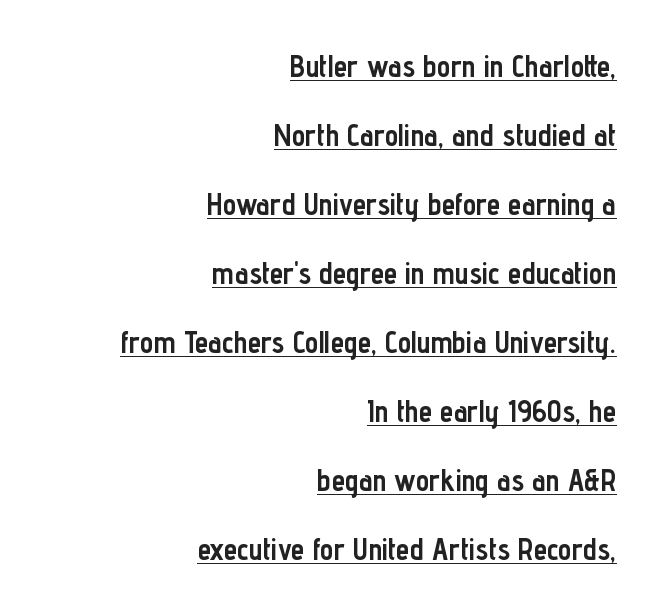
Q: Is the text bold? A: Yes.
Q: Is the text italic (slanted)? A: No, it is upright.
Q: Is the typeface a serif or a sans-serif typeface? A: Sans-serif.
Q: Is the text underlined? A: Yes.
Q: How is the paragraph aligned? A: Right-aligned.
Q: Is the spacing between letters normal or unusually wide? A: Normal.
Q: Is the spacing between lines tight, normal or loose? A: Loose.
Q: Width (condensed, normal, or wide)? A: Condensed.
Q: Stroke contrast? A: Low.
Q: x-height? A: Medium.
Q: Monospaced? A: No.
